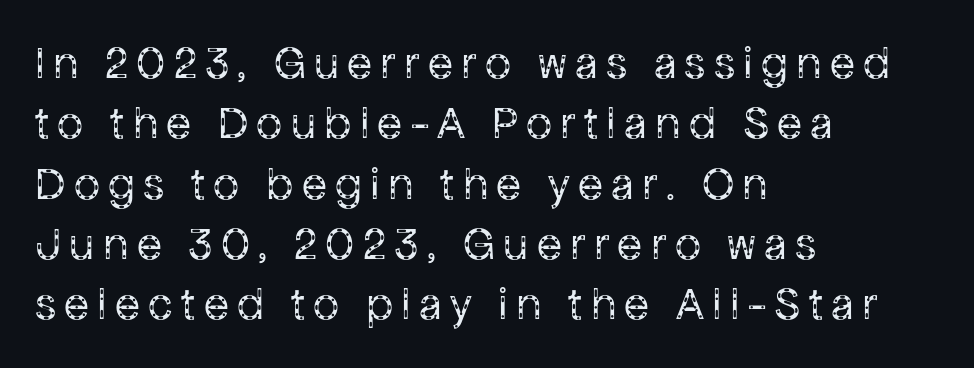
These lines are rendered in a variable-pitch font. This is roman type, the default non-slanted kind. This block has exactly the height ordinary leading produces. Horizontal alignment here is leftward, the default for most running prose.
